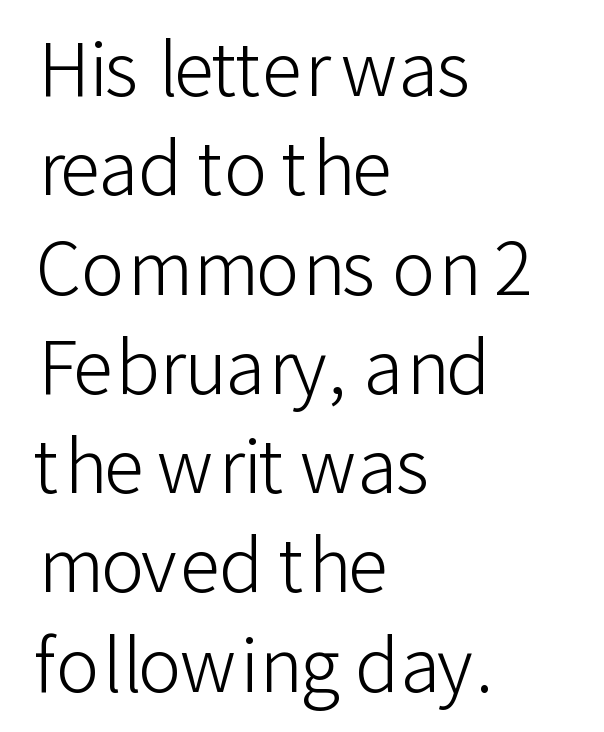
Q: Is the text bold? A: No.
Q: Is the text italic (slanted)? A: No, it is upright.
Q: Is the typeface a serif or a sans-serif typeface? A: Sans-serif.
Q: Is the text underlined? A: No.
Q: How is the paragraph aligned? A: Left-aligned.
Q: Is the spacing between letters normal or unusually wide? A: Normal.
Q: Is the spacing between lines tight, normal or loose? A: Normal.
Q: Width (condensed, normal, or wide)? A: Normal.
Q: Stroke contrast? A: Low.
Q: x-height? A: Medium.
Q: Monospaced? A: No.
